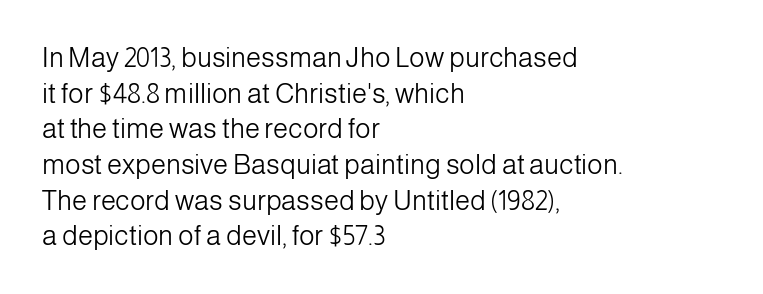
Q: Is the text bold? A: No.
Q: Is the text italic (slanted)? A: No, it is upright.
Q: Is the text underlined? A: No.
Q: How is the paragraph aligned? A: Left-aligned.
Q: Is the spacing between letters normal or unusually wide? A: Normal.
Q: Is the spacing between lines tight, normal or loose? A: Normal.
